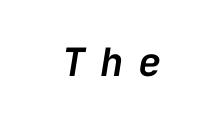
The image shows 39 px semibold type, italic (leaning right), monospaced; set unusually wide letter spacing (+0.37 em), not underlined; low stroke contrast and a medium x-height.
